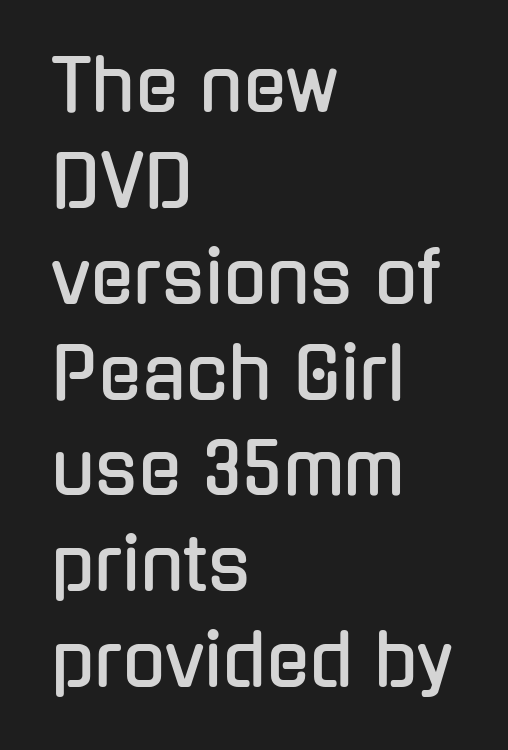
Q: Is the text italic (slanted)? A: No, it is upright.
Q: Is the typeface a serif or a sans-serif typeface? A: Sans-serif.
Q: Is the text underlined? A: No.
Q: How is the paragraph aligned? A: Left-aligned.
Q: Is the spacing between letters normal or unusually wide? A: Normal.
Q: Is the spacing between lines tight, normal or loose? A: Normal.
Q: Width (condensed, normal, or wide)? A: Condensed.
Q: Stroke contrast? A: Low.
Q: x-height? A: Medium.
Q: Monospaced? A: No.
